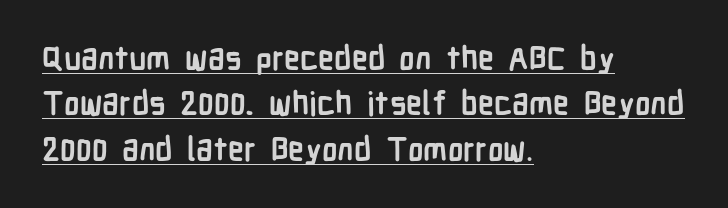
{"serif": "no", "italic": "no", "bold": "yes", "weight": "semibold", "width": "condensed", "stroke_contrast": "low", "x_height": "medium", "monospaced": "no", "underline": "yes", "align": "left", "line_spacing": "normal", "line_spacing_ratio": 1.42, "letter_spacing": "normal", "letter_spacing_em": 0.0, "glyph_px": 32}
